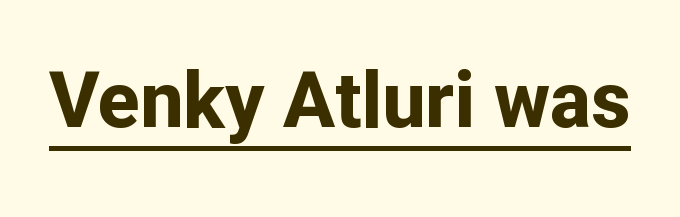
The image shows 77 px bold sans-serif type, upright; set normal letter spacing, underlined; low stroke contrast and a medium x-height.
